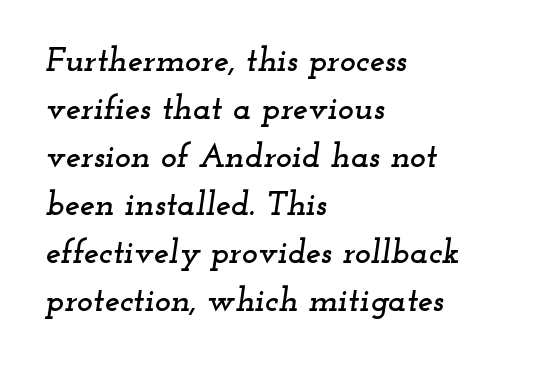
The image shows 34 px wide serif type, italic (leaning right); set left-aligned, normal line spacing (1.41x), normal letter spacing, not underlined; low stroke contrast and a small x-height.
